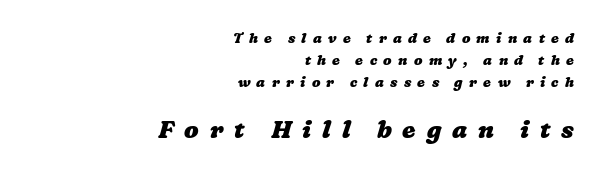
Normally led — the rows are evenly, conventionally spaced. Does the weight exceed regular? Yes, all the way to bold. The line texture is sparse and dotted thanks to wide tracking. Reading top to bottom, the characters get bigger at the block break. Is the block centered? No — it sits flush against the right margin.
